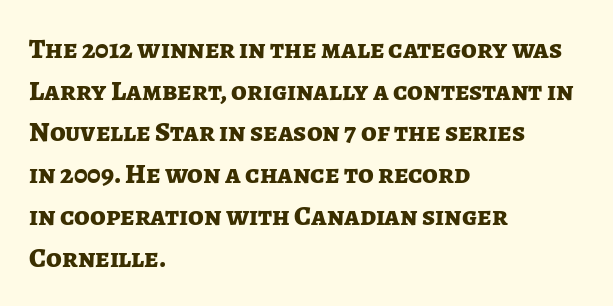
The image shows 28 px bold sans-serif type, upright; set left-aligned, normal line spacing (1.49x), normal letter spacing, not underlined; low stroke contrast and a medium x-height.
